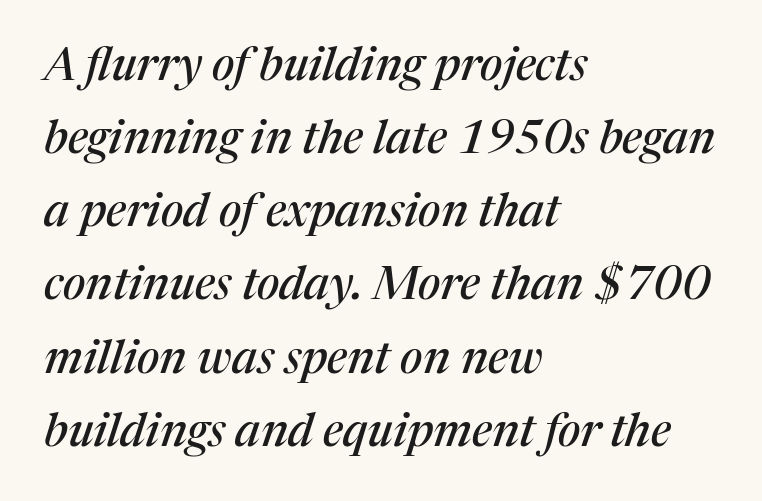
Q: Is the text italic (slanted)? A: Yes, it leans right by about 17 degrees.
Q: Is the typeface a serif or a sans-serif typeface? A: Serif.
Q: Is the text underlined? A: No.
Q: How is the paragraph aligned? A: Left-aligned.
Q: Is the spacing between letters normal or unusually wide? A: Normal.
Q: Is the spacing between lines tight, normal or loose? A: Normal.
Q: Width (condensed, normal, or wide)? A: Normal.
Q: Stroke contrast? A: Medium.
Q: x-height? A: Medium.
Q: Monospaced? A: No.
